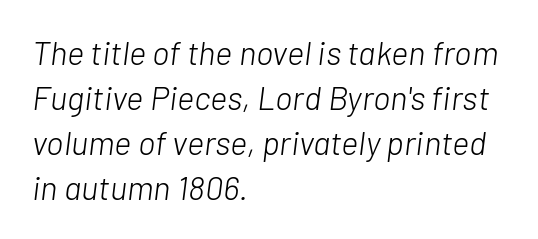
Q: Is the text bold? A: No.
Q: Is the text italic (slanted)? A: Yes, it leans right by about 7 degrees.
Q: Is the text underlined? A: No.
Q: How is the paragraph aligned? A: Left-aligned.
Q: Is the spacing between letters normal or unusually wide? A: Normal.
Q: Is the spacing between lines tight, normal or loose? A: Normal.
Q: Width (condensed, normal, or wide)? A: Normal.
Q: Stroke contrast? A: Low.
Q: x-height? A: Medium.
Q: Monospaced? A: No.
